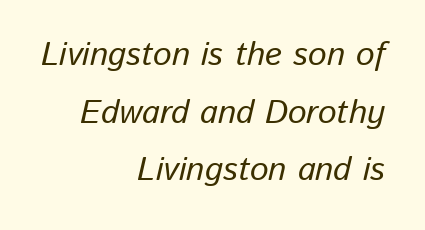
Q: Is the text italic (slanted)? A: Yes, it leans right by about 13 degrees.
Q: Is the text underlined? A: No.
Q: How is the paragraph aligned? A: Right-aligned.
Q: Is the spacing between letters normal or unusually wide? A: Normal.
Q: Width (condensed, normal, or wide)? A: Normal.
Q: Stroke contrast? A: Low.
Q: x-height? A: Medium.
Q: Monospaced? A: No.
